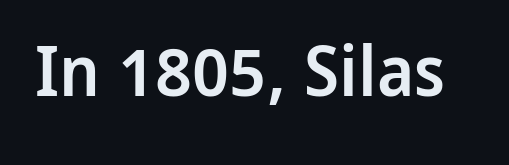
Q: Is the text bold? A: Semi-bold.
Q: Is the text italic (slanted)? A: No, it is upright.
Q: Is the typeface a serif or a sans-serif typeface? A: Sans-serif.
Q: Is the text underlined? A: No.
Q: Is the spacing between letters normal or unusually wide? A: Normal.
Q: Width (condensed, normal, or wide)? A: Normal.
Q: Stroke contrast? A: Low.
Q: x-height? A: Medium.
Q: Monospaced? A: No.
